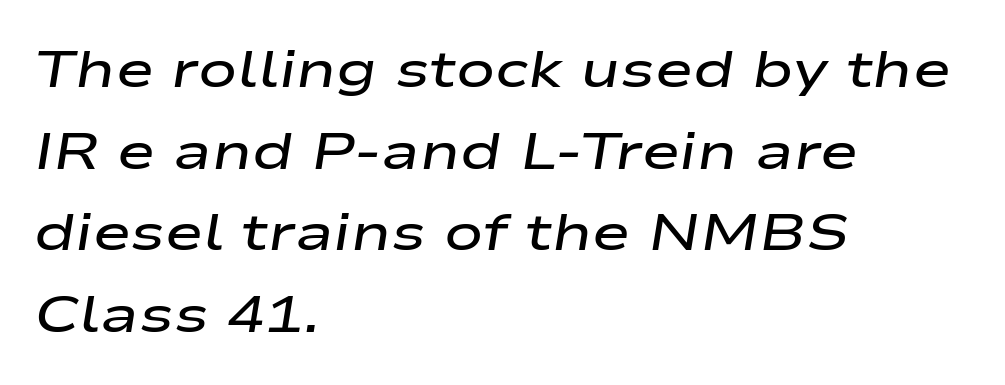
The image shows 52 px semibold, wide type, italic (leaning right); set left-aligned, normal line spacing (1.57x), normal letter spacing, not underlined; low stroke contrast and a medium x-height.
